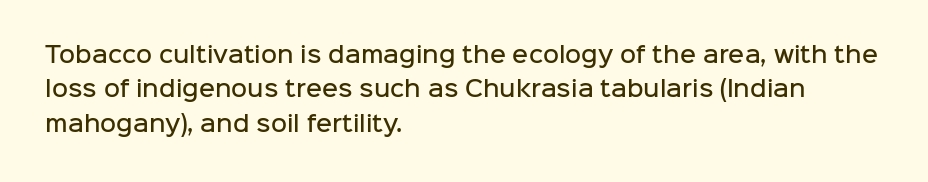
Q: Is the text bold? A: Semi-bold.
Q: Is the text italic (slanted)? A: No, it is upright.
Q: Is the text underlined? A: No.
Q: How is the paragraph aligned? A: Left-aligned.
Q: Is the spacing between letters normal or unusually wide? A: Normal.
Q: Is the spacing between lines tight, normal or loose? A: Normal.
